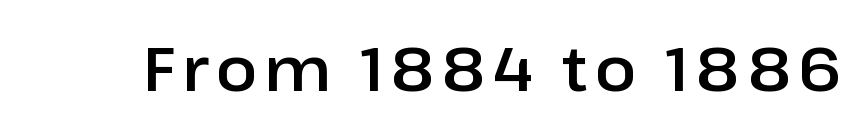
The image shows 62 px sans-serif type, upright; set not underlined; low stroke contrast and a medium x-height.
